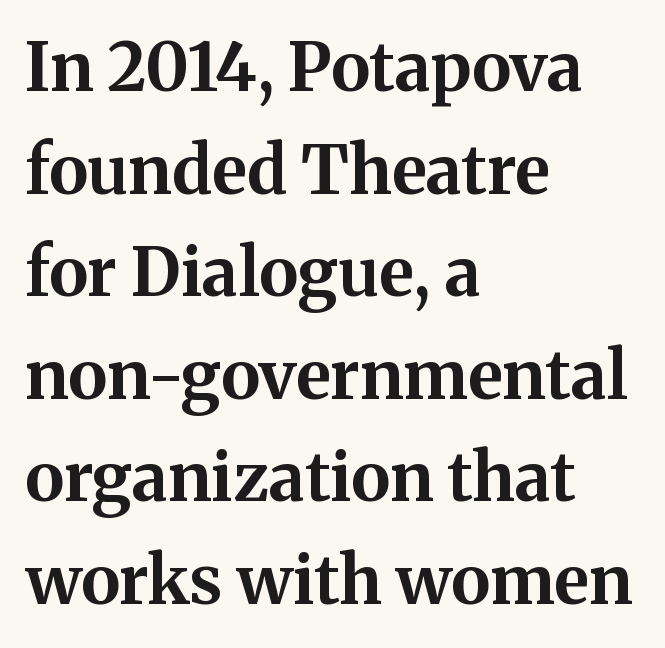
Character widths vary here, with narrow letters taking less room than wide ones. This is roman type, the default non-slanted kind. In terms of weight, the rendering is a true, heavy bold. Look at the bottom of the vertical strokes: they flare into serifs here.
